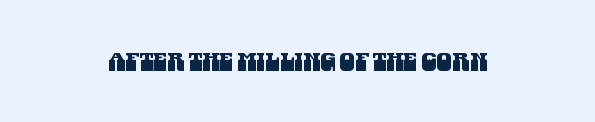
The image shows 25 px text type; set centered, normal letter spacing, not underlined.
